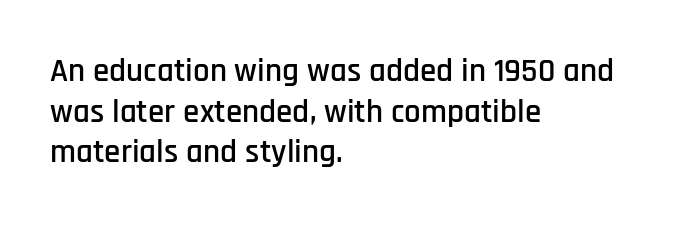
Q: Is the text italic (slanted)? A: No, it is upright.
Q: Is the typeface a serif or a sans-serif typeface? A: Sans-serif.
Q: Is the text underlined? A: No.
Q: How is the paragraph aligned? A: Left-aligned.
Q: Is the spacing between letters normal or unusually wide? A: Normal.
Q: Width (condensed, normal, or wide)? A: Condensed.
Q: Stroke contrast? A: Low.
Q: x-height? A: Large.
Q: Monospaced? A: No.
